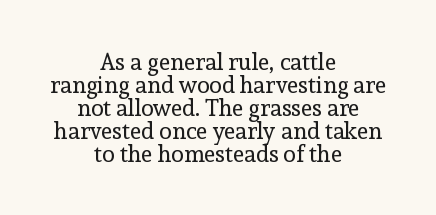
Q: Is the text bold? A: No.
Q: Is the text italic (slanted)? A: No, it is upright.
Q: Is the text underlined? A: No.
Q: How is the paragraph aligned? A: Centered.
Q: Is the spacing between letters normal or unusually wide? A: Normal.
Q: Is the spacing between lines tight, normal or loose? A: Tight.
